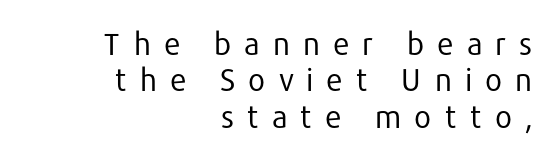
Q: Is the text bold? A: No.
Q: Is the text italic (slanted)? A: No, it is upright.
Q: Is the typeface a serif or a sans-serif typeface? A: Sans-serif.
Q: Is the text underlined? A: No.
Q: How is the paragraph aligned? A: Right-aligned.
Q: Is the spacing between letters normal or unusually wide? A: Unusually wide.
Q: Width (condensed, normal, or wide)? A: Normal.
Q: Stroke contrast? A: Low.
Q: x-height? A: Medium.
Q: Monospaced? A: No.
